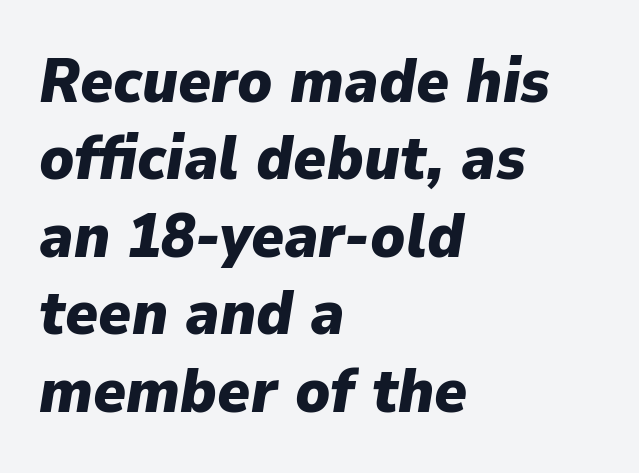
Q: Is the text bold? A: Yes.
Q: Is the text italic (slanted)? A: Yes, it leans right by about 9 degrees.
Q: Is the text underlined? A: No.
Q: How is the paragraph aligned? A: Left-aligned.
Q: Is the spacing between letters normal or unusually wide? A: Normal.
Q: Is the spacing between lines tight, normal or loose? A: Normal.
Q: Width (condensed, normal, or wide)? A: Normal.
Q: Stroke contrast? A: Low.
Q: x-height? A: Medium.
Q: Monospaced? A: No.
